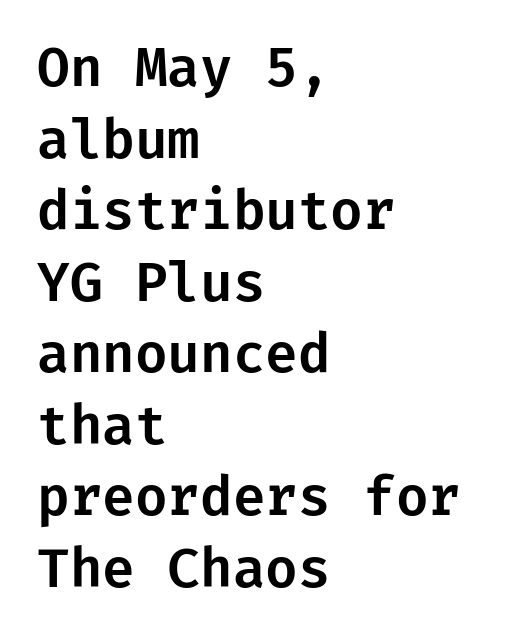
The image shows 53 px sans-serif type, upright; set left-aligned, normal line spacing (1.35x), normal letter spacing, not underlined; low stroke contrast and a medium x-height.
